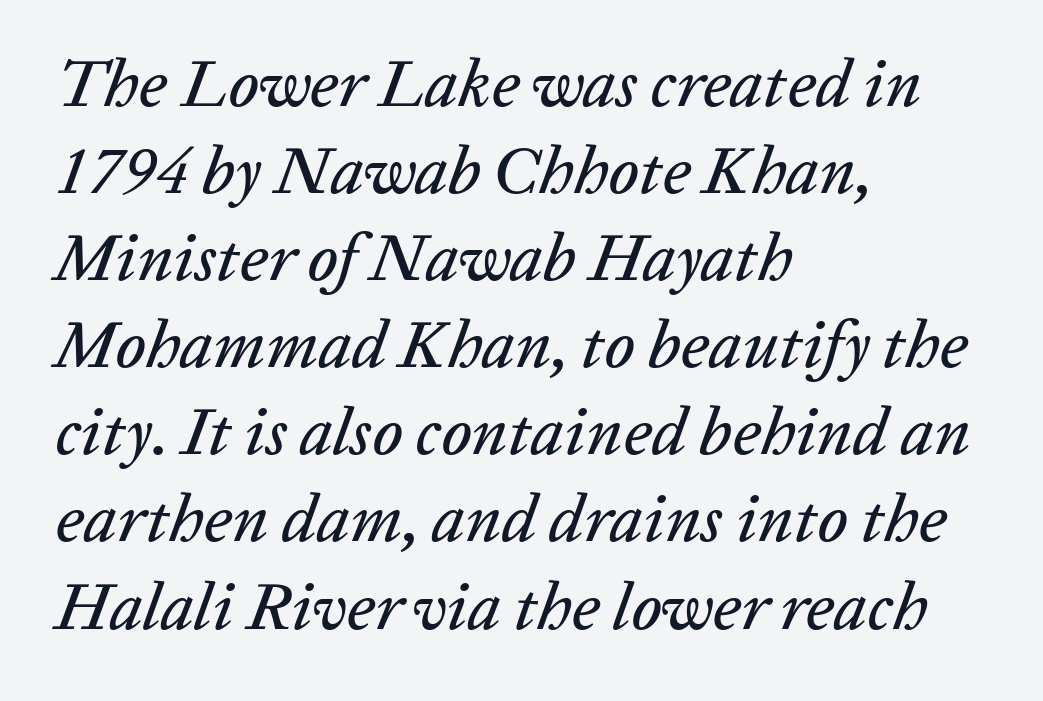
Q: Is the text italic (slanted)? A: Yes, it leans right by about 20 degrees.
Q: Is the text underlined? A: No.
Q: How is the paragraph aligned? A: Left-aligned.
Q: Is the spacing between letters normal or unusually wide? A: Normal.
Q: Is the spacing between lines tight, normal or loose? A: Normal.
Q: Width (condensed, normal, or wide)? A: Normal.
Q: Stroke contrast? A: Low.
Q: x-height? A: Medium.
Q: Monospaced? A: No.
